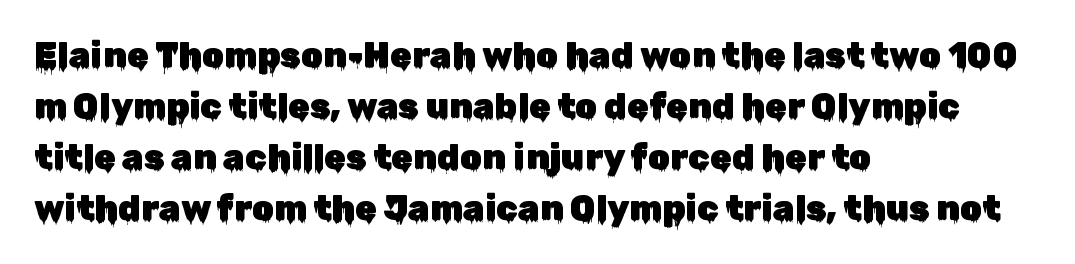
Each row of text sits above clean, open space. Honestly, the row spacing looks completely unremarkable. The rag falls on the right side of this text block. The passage shown is typed in a proportional face where columns would drift.
